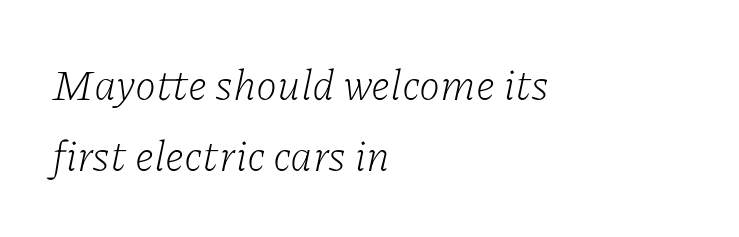
Q: Is the text bold? A: No.
Q: Is the text italic (slanted)? A: Yes, it leans right by about 11 degrees.
Q: Is the typeface a serif or a sans-serif typeface? A: Serif.
Q: Is the text underlined? A: No.
Q: How is the paragraph aligned? A: Left-aligned.
Q: Is the spacing between letters normal or unusually wide? A: Normal.
Q: Is the spacing between lines tight, normal or loose? A: Normal.
Q: Width (condensed, normal, or wide)? A: Normal.
Q: Stroke contrast? A: Low.
Q: x-height? A: Medium.
Q: Monospaced? A: No.
